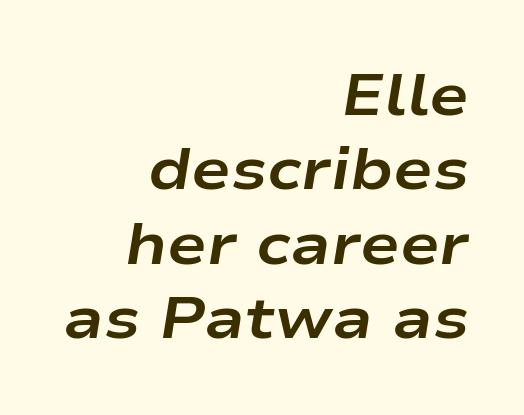
The image shows 59 px bold, wide type, italic (leaning right); set right-aligned, normal line spacing (1.26x), normal letter spacing, not underlined; low stroke contrast and a medium x-height.
